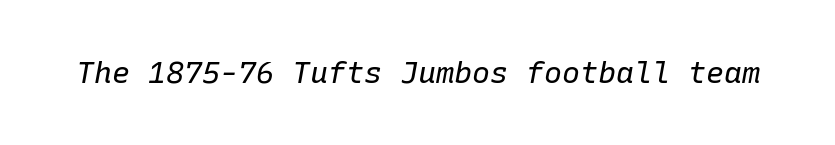
{"italic": "yes", "lean": "right", "slant_degrees": 10, "bold": "no", "weight": "regular", "width": "normal", "stroke_contrast": "low", "x_height": "medium", "monospaced": "yes", "underline": "no", "letter_spacing": "normal", "letter_spacing_em": 0.0, "glyph_px": 30}
